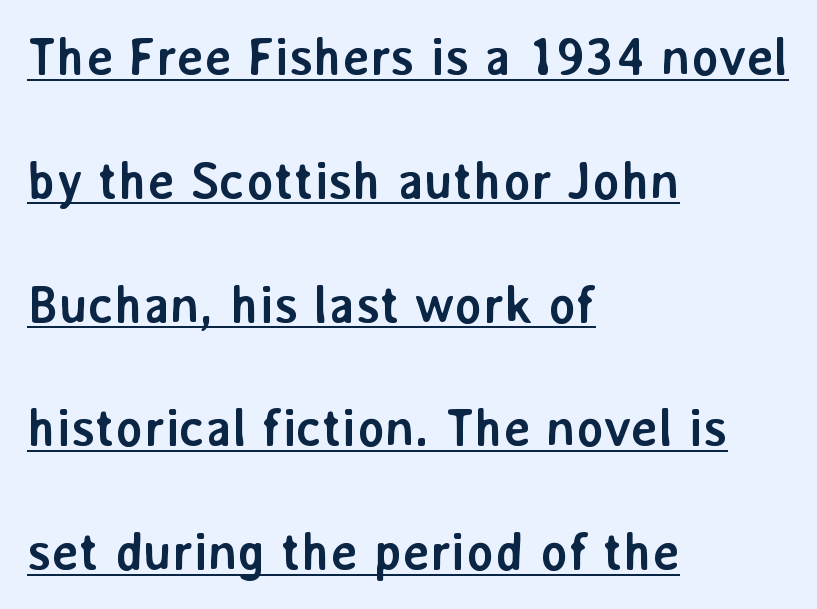
{"serif": "no", "italic": "no", "bold": "yes", "weight": "semibold", "width": "normal", "stroke_contrast": "low", "x_height": "medium", "monospaced": "no", "underline": "yes", "align": "left", "line_spacing": "loose", "line_spacing_ratio": 2.38, "letter_spacing": "normal", "letter_spacing_em": 0.0, "glyph_px": 52}
